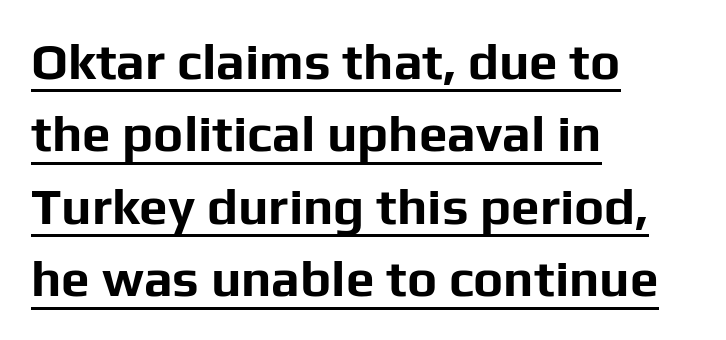
{"serif": "no", "italic": "no", "bold": "yes", "weight": "bold", "width": "normal", "stroke_contrast": "low", "x_height": "medium", "monospaced": "no", "underline": "yes", "align": "left", "line_spacing": "normal", "line_spacing_ratio": 1.42, "letter_spacing": "normal", "letter_spacing_em": 0.0, "glyph_px": 51}
